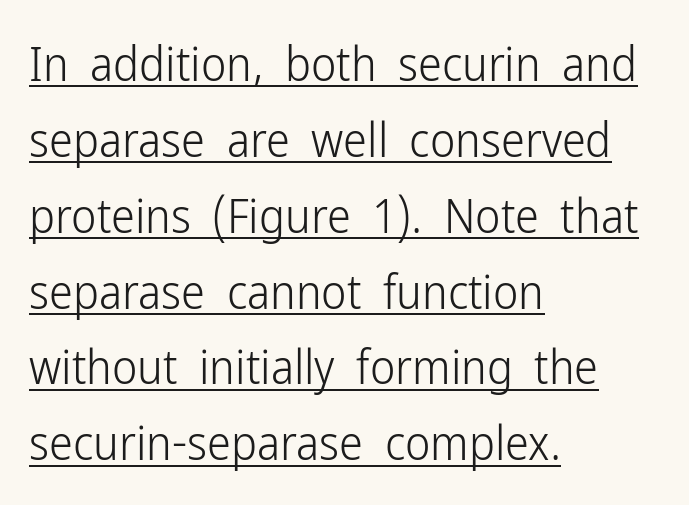
The leading is moderate, giving the passage an even texture. Somebody hit Ctrl+U on this one — the words are underlined. It's the straight-up-and-down kind of type. These lines are rendered in a variable-pitch font. Caption: face not bold, strokes unweighted.
